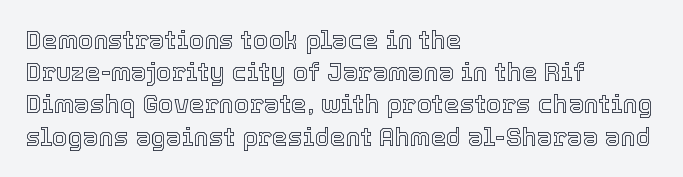
The image shows 25 px text type, upright; set left-aligned, normal line spacing (1.29x), normal letter spacing, not underlined.
